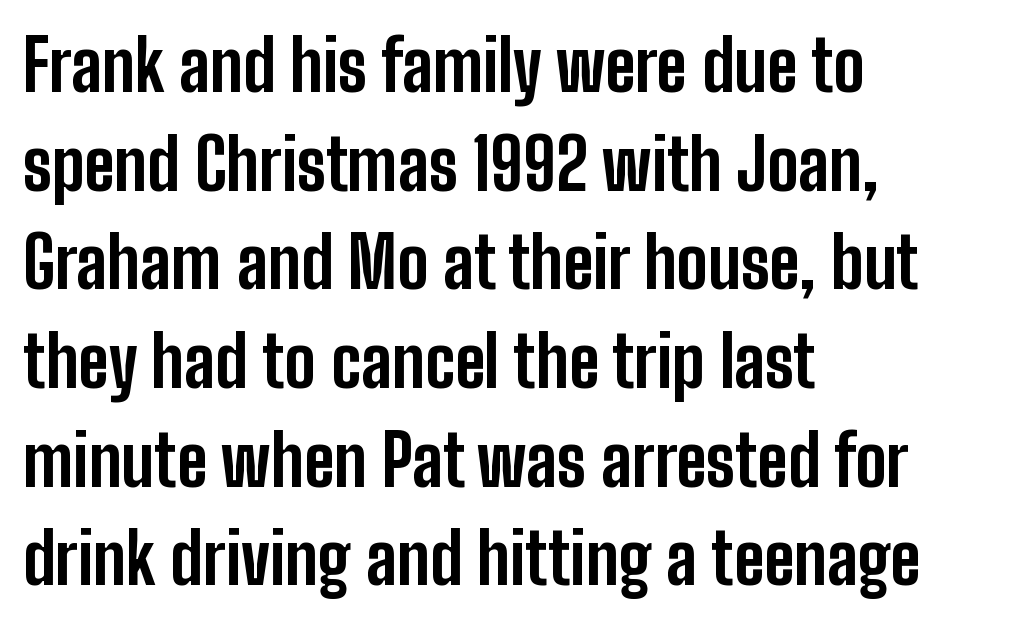
Q: Is the text bold? A: Yes.
Q: Is the text italic (slanted)? A: No, it is upright.
Q: Is the typeface a serif or a sans-serif typeface? A: Sans-serif.
Q: Is the text underlined? A: No.
Q: How is the paragraph aligned? A: Left-aligned.
Q: Is the spacing between letters normal or unusually wide? A: Normal.
Q: Is the spacing between lines tight, normal or loose? A: Normal.
Q: Width (condensed, normal, or wide)? A: Condensed.
Q: Stroke contrast? A: Low.
Q: x-height? A: Medium.
Q: Monospaced? A: No.
